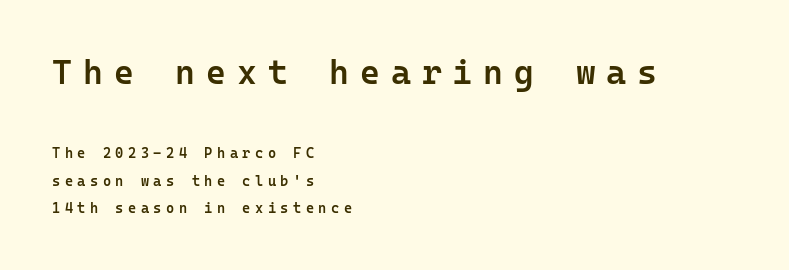
The image shows 34 px semibold sans-serif type, upright, monospaced; set left-aligned, loose line spacing (1.95x), unusually wide letter spacing (+0.32 em), not underlined; the first (top) block is 2.43x larger; low stroke contrast and a medium x-height.
